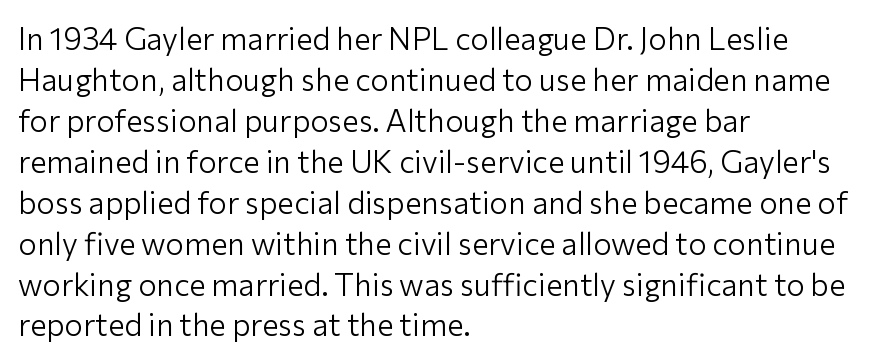
The image shows 31 px light sans-serif type, upright; set left-aligned, normal line spacing (1.32x), normal letter spacing, not underlined; low stroke contrast and a medium x-height.
